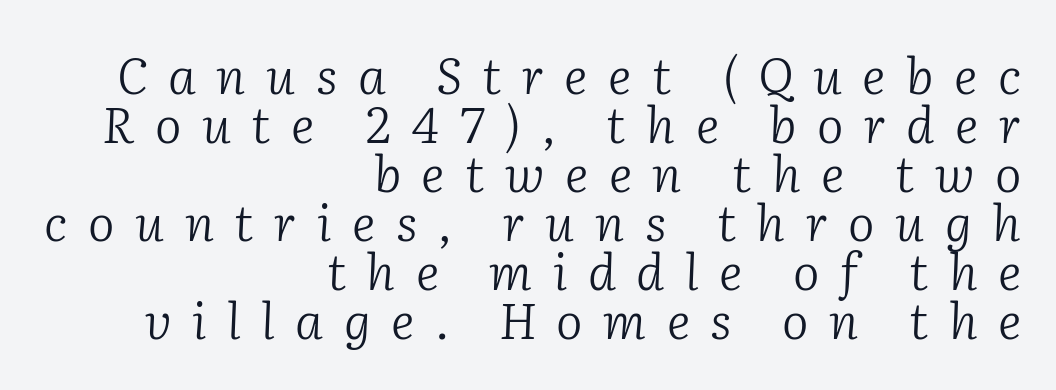
{"serif": "yes", "italic": "yes", "lean": "right", "slant_degrees": 2, "bold": "no", "weight": "light", "width": "normal", "stroke_contrast": "low", "x_height": "medium", "monospaced": "no", "underline": "no", "align": "right", "line_spacing": "tight", "line_spacing_ratio": 0.98, "letter_spacing": "wide", "letter_spacing_em": 0.41, "glyph_px": 50}
